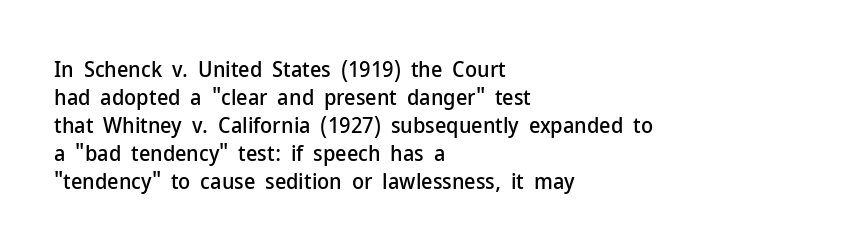
In terms of leading, this rendering sits right in the middle. Do the letters lean? They stand straight. These lines stack with their left ends in a neat column. The zone under the glyphs is completely vacant. The letters sit at their default tracking, neither squeezed nor spread.
